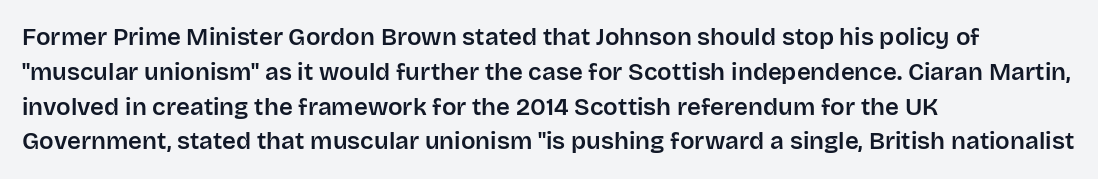
Q: Is the text italic (slanted)? A: No, it is upright.
Q: Is the text underlined? A: No.
Q: How is the paragraph aligned? A: Left-aligned.
Q: Is the spacing between letters normal or unusually wide? A: Normal.
Q: Is the spacing between lines tight, normal or loose? A: Normal.
